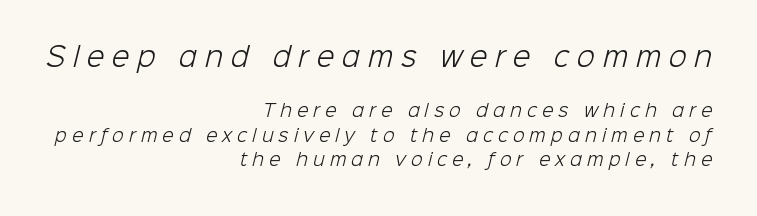
Q: Is the text bold? A: No.
Q: Is the text underlined? A: No.
Q: How is the paragraph aligned? A: Right-aligned.
Q: Is the spacing between letters normal or unusually wide? A: Unusually wide.
Q: Is the spacing between lines tight, normal or loose? A: Normal.
Q: Which block of text is set in a larger size, the first (top) or the second (bottom)? A: The first (top) one.
